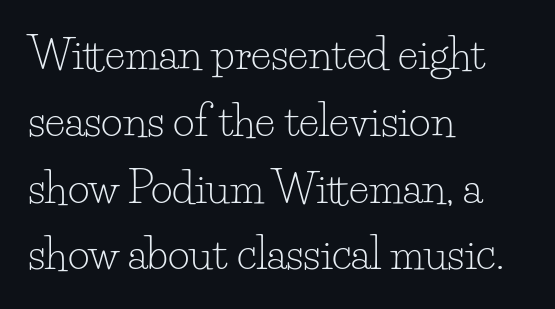
{"serif": "yes", "italic": "no", "bold": "no", "weight": "light", "width": "normal", "stroke_contrast": "low", "x_height": "small", "monospaced": "no", "underline": "no", "align": "left", "line_spacing": "normal", "line_spacing_ratio": 1.59, "letter_spacing": "normal", "letter_spacing_em": 0.0, "glyph_px": 42}
